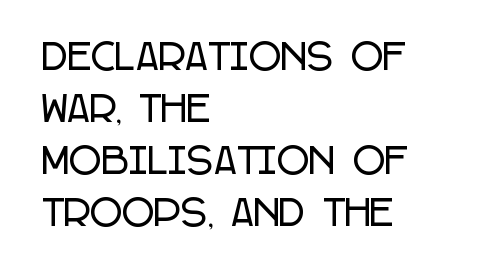
{"serif": "no", "italic": "no", "width": "condensed", "stroke_contrast": "low", "x_height": "large", "monospaced": "no", "underline": "no", "align": "left", "line_spacing": "normal", "line_spacing_ratio": 1.49, "letter_spacing": "normal", "letter_spacing_em": 0.0, "glyph_px": 35}
